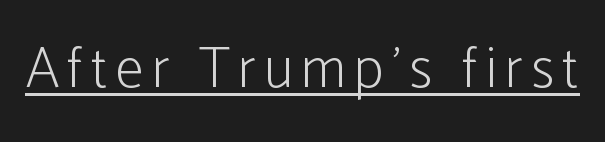
{"serif": "no", "italic": "no", "bold": "no", "weight": "light", "width": "condensed", "stroke_contrast": "low", "x_height": "medium", "monospaced": "no", "underline": "yes", "glyph_px": 58}
